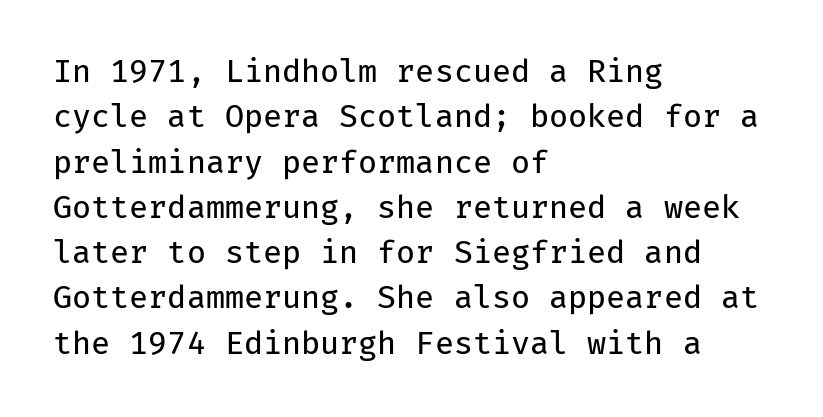
No extra tracking has been applied to these lines. Rows of type keep a routine distance in the vertical direction. This rendering features lettering with no underline. The strokes carry an ordinary text weight at most.
